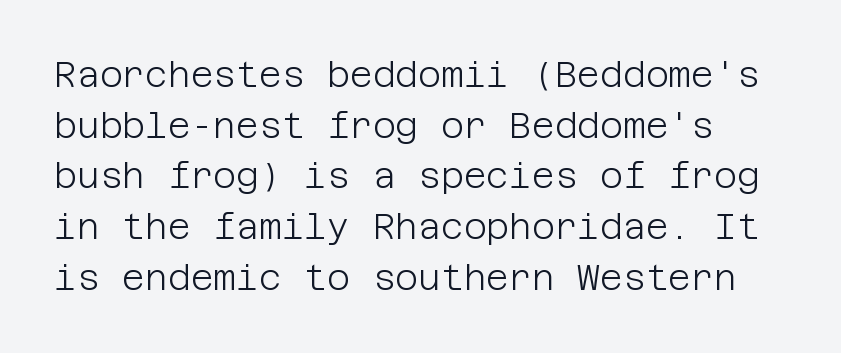
{"serif": "no", "italic": "no", "bold": "no", "weight": "light", "width": "normal", "stroke_contrast": "low", "x_height": "large", "underline": "no", "line_spacing": "normal", "line_spacing_ratio": 1.45, "letter_spacing": "normal", "letter_spacing_em": 0.0, "glyph_px": 35}
